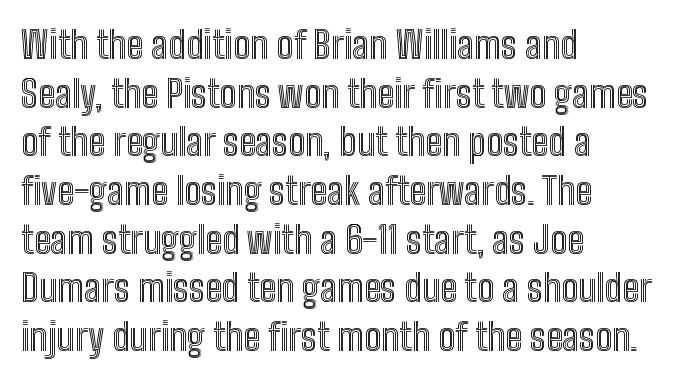
Lines of text with bare space underneath. Tracking value appears to be zero — textbook default spacing. The passage is arranged the way most books set body copy — flush left. This sample has the flowing, uneven cadence of proportional lettering. The typography opts for an upright posture over an oblique one. Does the leading feel generous? No, just average.
